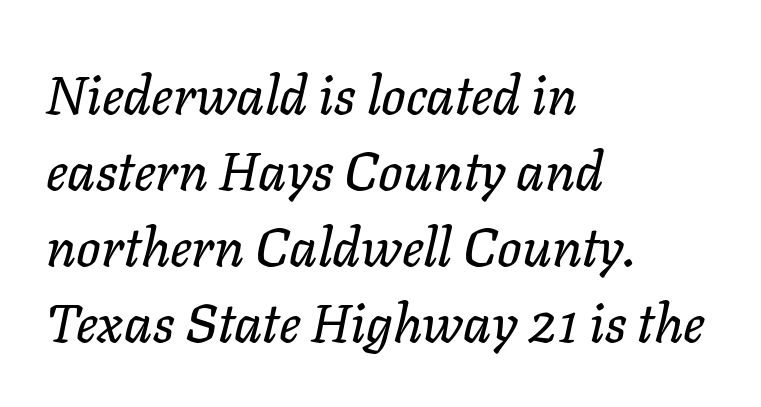
Q: Is the text italic (slanted)? A: Yes, it leans right by about 11 degrees.
Q: Is the text underlined? A: No.
Q: How is the paragraph aligned? A: Left-aligned.
Q: Is the spacing between letters normal or unusually wide? A: Normal.
Q: Is the spacing between lines tight, normal or loose? A: Normal.
Q: Width (condensed, normal, or wide)? A: Normal.
Q: Stroke contrast? A: Low.
Q: x-height? A: Medium.
Q: Monospaced? A: No.
